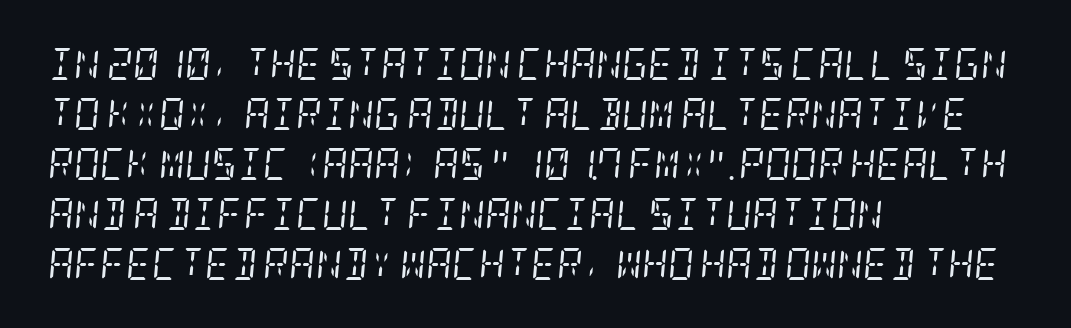
The image shows 32 px regular-weight, condensed serif type, italic (leaning right); set left-aligned, normal line spacing (1.56x), normal letter spacing, not underlined; low stroke contrast and a large x-height.
